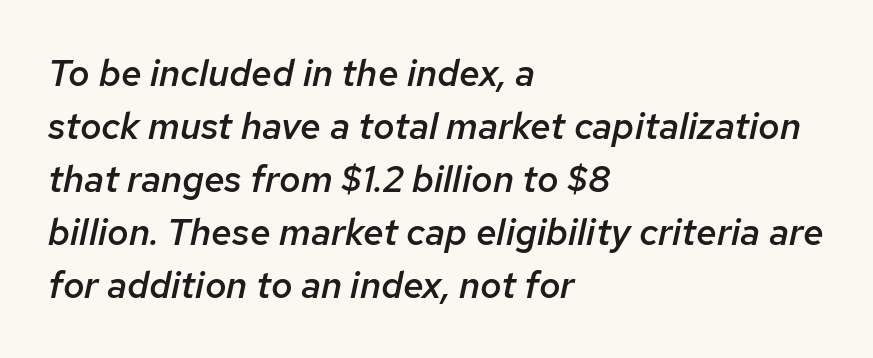
Q: Is the text bold? A: Semi-bold.
Q: Is the text italic (slanted)? A: Yes, it leans right by about 12 degrees.
Q: Is the text underlined? A: No.
Q: How is the paragraph aligned? A: Left-aligned.
Q: Is the spacing between letters normal or unusually wide? A: Normal.
Q: Is the spacing between lines tight, normal or loose? A: Normal.
Q: Width (condensed, normal, or wide)? A: Normal.
Q: Stroke contrast? A: Low.
Q: x-height? A: Medium.
Q: Monospaced? A: No.
